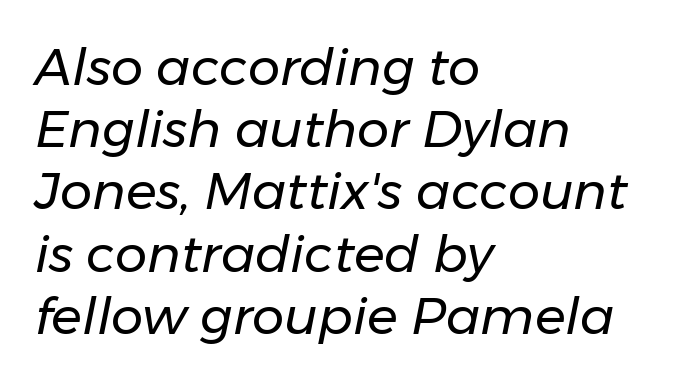
{"italic": "yes", "lean": "right", "slant_degrees": 11, "bold": "no", "weight": "regular", "width": "normal", "stroke_contrast": "low", "x_height": "medium", "monospaced": "no", "underline": "no", "align": "left", "line_spacing_ratio": 1.22, "letter_spacing": "normal", "letter_spacing_em": 0.0, "glyph_px": 51}
